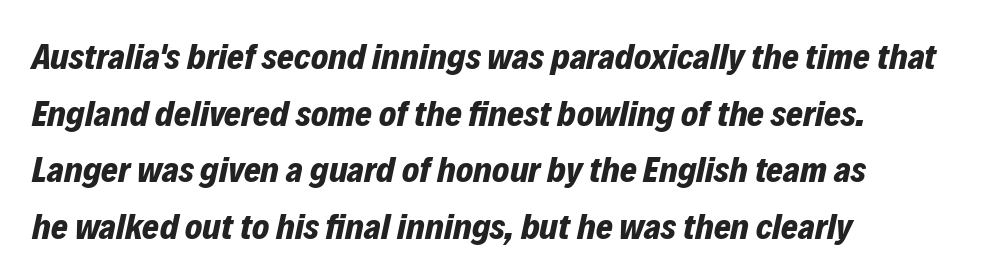
Only glyphs here, with clear space below each row. Varying glyph widths throughout — classic text-font behaviour. The letters sit at their default tracking, neither squeezed nor spread. In terms of posture, this sample is oblique.
